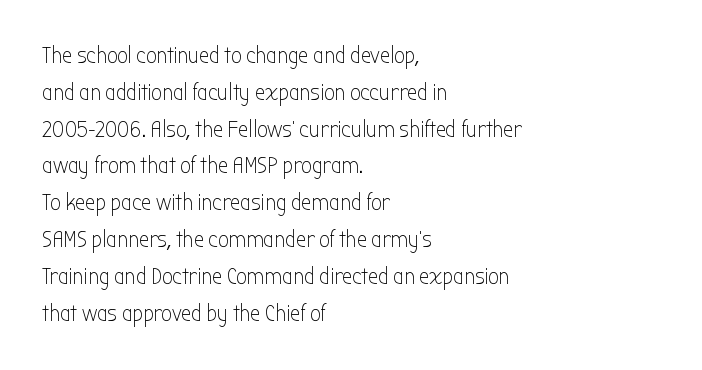
The image shows 23 px text type, upright; set left-aligned, normal line spacing (1.6x), normal letter spacing, not underlined.
